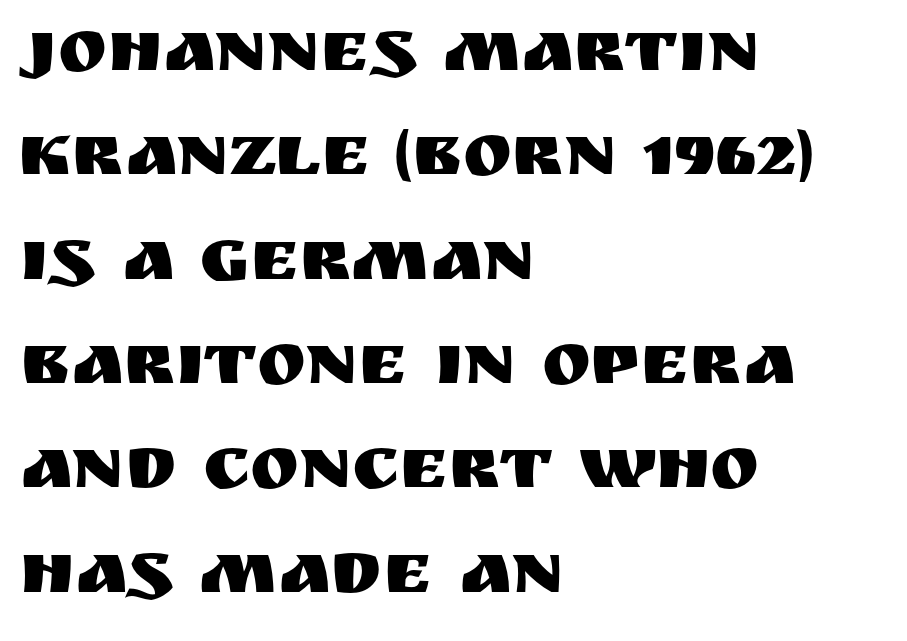
{"serif": "no", "italic": "no", "width": "normal", "stroke_contrast": "medium", "x_height": "large", "monospaced": "no", "underline": "no", "align": "left", "line_spacing": "normal", "line_spacing_ratio": 1.41, "letter_spacing": "normal", "letter_spacing_em": 0.0, "glyph_px": 74}
